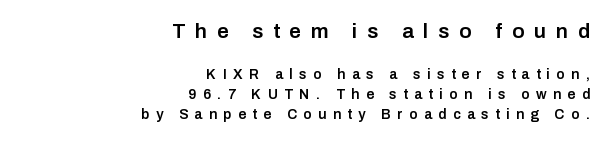
The characters look somewhat weighty, a semibold short of true bold. Right-aligned paragraph, ragged on the left. How are the letters spaced? Widely, with obvious added tracking. These lines sit exactly where default settings would place them. The face used here appears at its bigger size in the upper chunk. Rule under the text: the space is simply empty.
